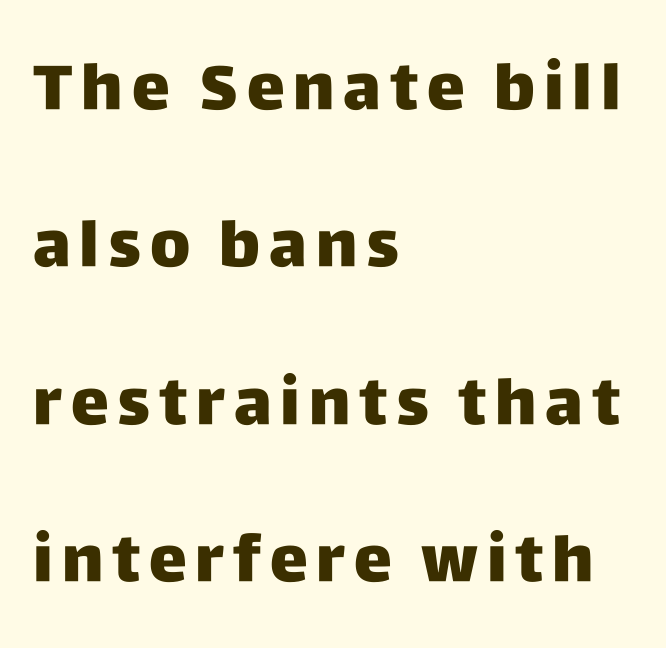
Airy leading. Note the varied advance widths — an 'i' is clearly narrower than an 'm'. A sans-serif font was chosen for this passage. Has an underline been added? It has not. A typesetter would mark this as roman, not italic. Short and long lines alike share a common starting point at left.
